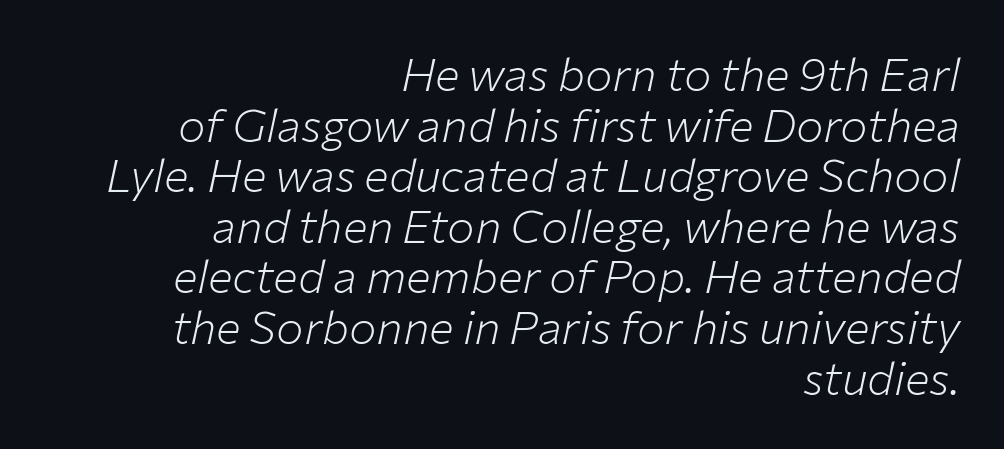
Is this a fixed-width face? No — the glyphs have proportional, varying widths. Quick note: italic. Whoever set this chose condensed vertical rhythm over breathing room. The letters look calm and open, with moderate or lighter stems.
